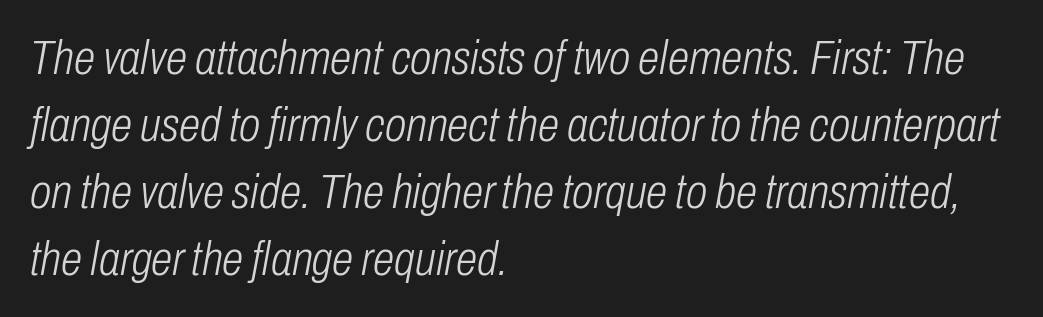
Q: Is the text bold? A: No.
Q: Is the text italic (slanted)? A: Yes, it leans right by about 10 degrees.
Q: Is the text underlined? A: No.
Q: How is the paragraph aligned? A: Left-aligned.
Q: Is the spacing between letters normal or unusually wide? A: Normal.
Q: Is the spacing between lines tight, normal or loose? A: Normal.
Q: Width (condensed, normal, or wide)? A: Condensed.
Q: Stroke contrast? A: Low.
Q: x-height? A: Medium.
Q: Monospaced? A: No.
